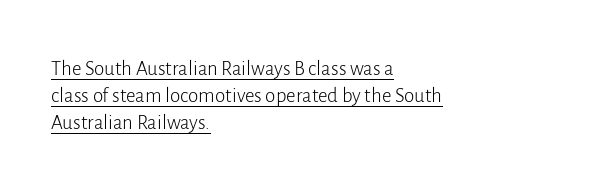
The image shows 21 px text type, upright; set left-aligned, normal line spacing (1.29x), normal letter spacing, underlined.
